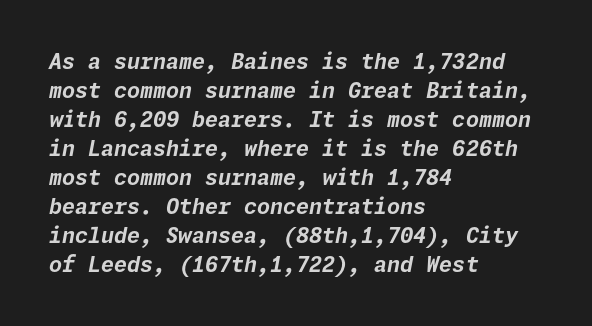
Q: Is the text bold? A: Yes.
Q: Is the text italic (slanted)? A: Yes, it leans right by about 11 degrees.
Q: Is the text underlined? A: No.
Q: How is the paragraph aligned? A: Left-aligned.
Q: Is the spacing between letters normal or unusually wide? A: Normal.
Q: Is the spacing between lines tight, normal or loose? A: Normal.
